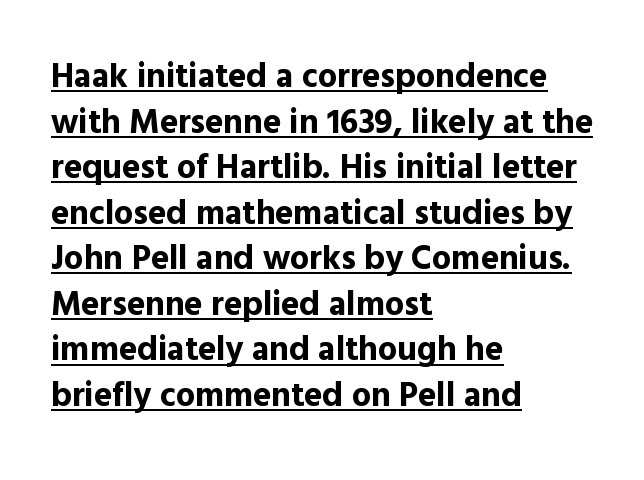
The image shows 34 px bold sans-serif type, upright; set left-aligned, normal line spacing (1.34x), normal letter spacing, underlined; a medium x-height.
